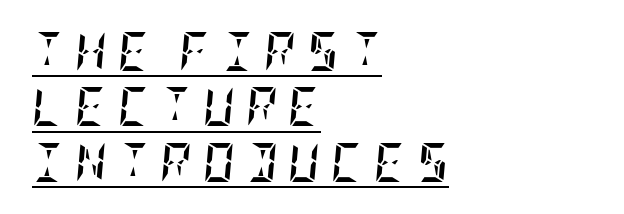
{"italic": "yes", "lean": "right", "slant_degrees": 5, "bold": "yes", "weight": "semibold", "width": "condensed", "stroke_contrast": "low", "x_height": "large", "underline": "yes", "align": "left", "line_spacing": "normal", "line_spacing_ratio": 1.42, "letter_spacing": "wide", "letter_spacing_em": 0.28, "glyph_px": 39}
